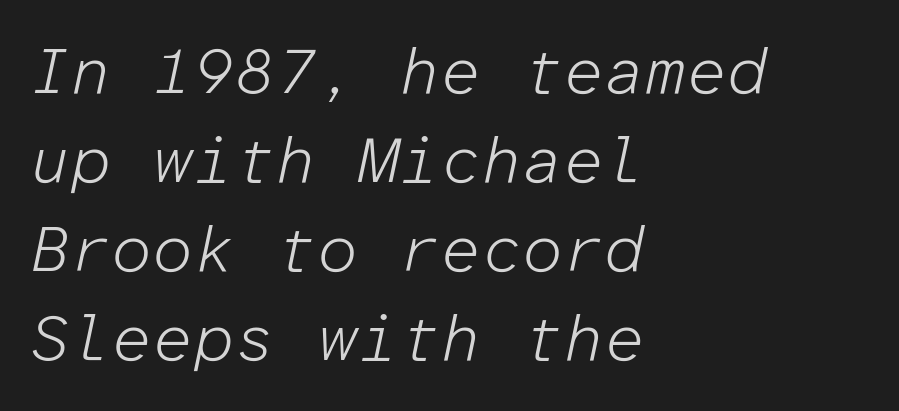
The image shows 65 px light type, italic (leaning right), monospaced; set left-aligned, normal line spacing (1.37x), normal letter spacing, not underlined; low stroke contrast and a medium x-height.
